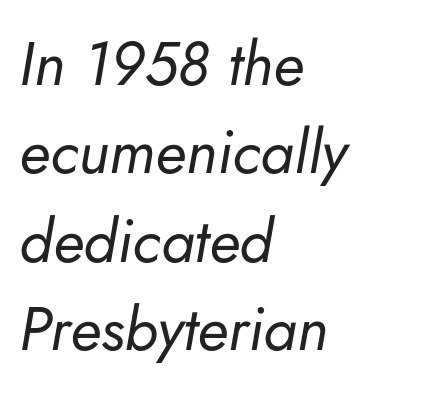
Q: Is the text bold? A: No.
Q: Is the text italic (slanted)? A: Yes, it leans right by about 5 degrees.
Q: Is the text underlined? A: No.
Q: How is the paragraph aligned? A: Left-aligned.
Q: Is the spacing between letters normal or unusually wide? A: Normal.
Q: Is the spacing between lines tight, normal or loose? A: Normal.
Q: Width (condensed, normal, or wide)? A: Normal.
Q: Stroke contrast? A: Low.
Q: x-height? A: Small.
Q: Monospaced? A: No.
